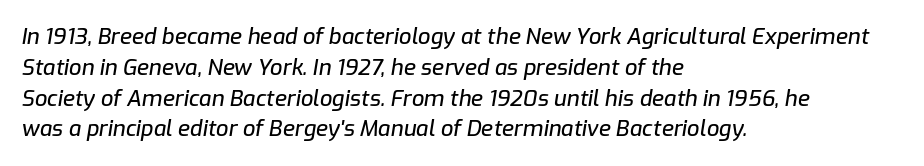
Q: Is the text italic (slanted)? A: Yes, it leans right by about 9 degrees.
Q: Is the text underlined? A: No.
Q: How is the paragraph aligned? A: Left-aligned.
Q: Is the spacing between letters normal or unusually wide? A: Normal.
Q: Is the spacing between lines tight, normal or loose? A: Normal.
